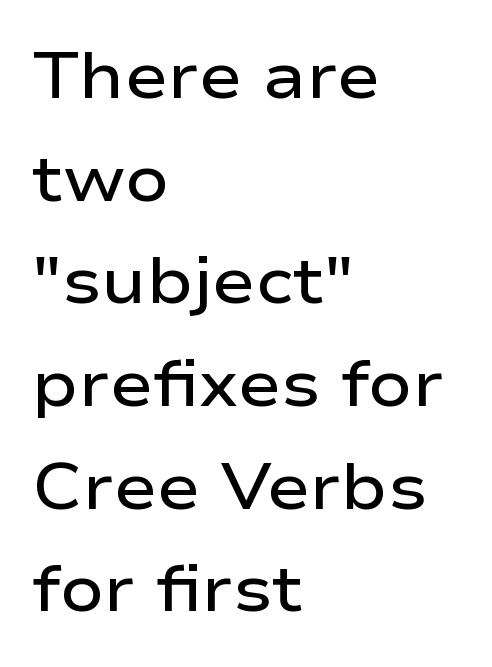
Nobody touched the tracking dial on this one. The type sits square on the baseline with zero lean. The letters advance in unequal steps, a hallmark of proportional type. The passage shown is semibold, sitting just below true bold.
